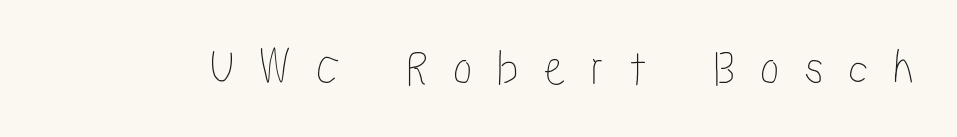
Q: Is the text italic (slanted)? A: No, it is upright.
Q: Is the text underlined? A: No.
Q: Is the spacing between letters normal or unusually wide? A: Unusually wide.
Q: Width (condensed, normal, or wide)? A: Condensed.
Q: Stroke contrast? A: Low.
Q: x-height? A: Medium.
Q: Monospaced? A: No.
